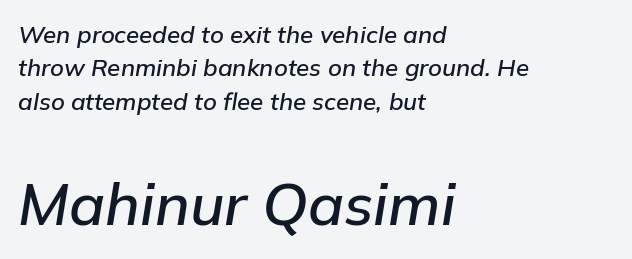
The image shows 59 px text type, italic (leaning right); set left-aligned, normal line spacing (1.39x), normal letter spacing, not underlined; the second (bottom) block is 2.46x larger; low stroke contrast and a medium x-height.
